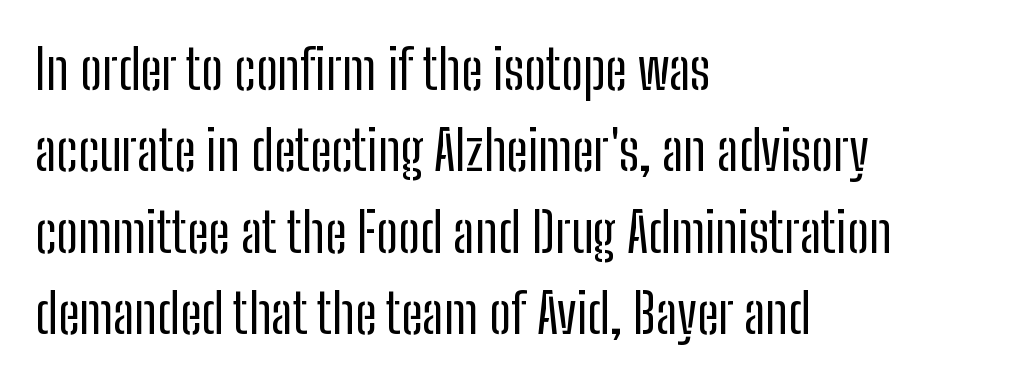
Q: Is the text bold? A: No.
Q: Is the text italic (slanted)? A: No, it is upright.
Q: Is the typeface a serif or a sans-serif typeface? A: Sans-serif.
Q: Is the text underlined? A: No.
Q: How is the paragraph aligned? A: Left-aligned.
Q: Is the spacing between letters normal or unusually wide? A: Normal.
Q: Is the spacing between lines tight, normal or loose? A: Normal.
Q: Width (condensed, normal, or wide)? A: Condensed.
Q: Stroke contrast? A: Low.
Q: x-height? A: Medium.
Q: Monospaced? A: No.
